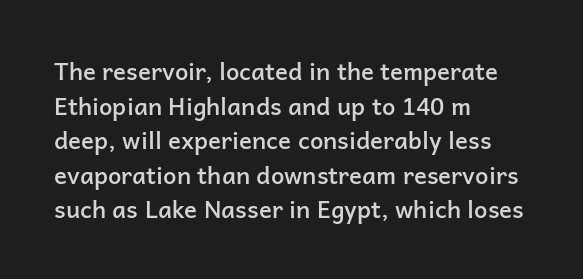
The image shows 24 px text type, upright; set left-aligned, normal line spacing (1.44x), normal letter spacing, not underlined.
